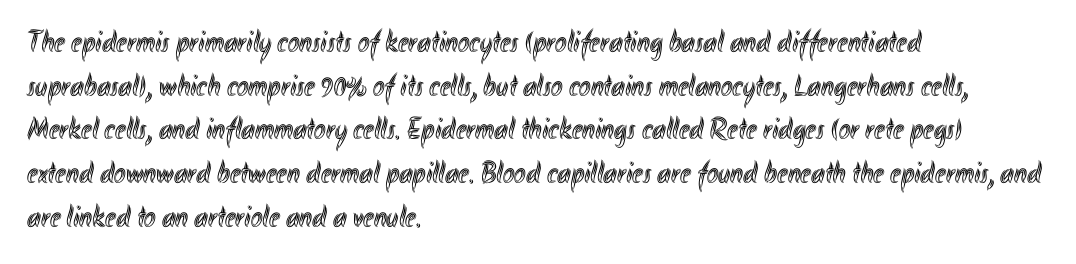
The image shows 31 px condensed type; set left-aligned, normal line spacing (1.41x), normal letter spacing, not underlined; a small x-height.
